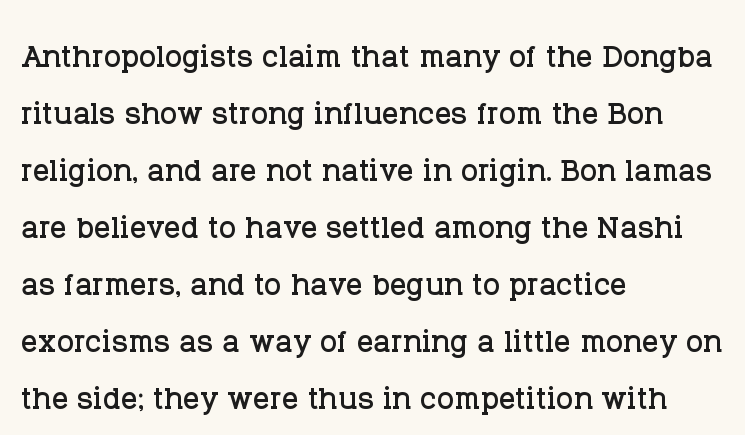
{"serif": "yes", "italic": "no", "width": "normal", "stroke_contrast": "low", "x_height": "large", "monospaced": "no", "underline": "no", "align": "left", "line_spacing": "normal", "line_spacing_ratio": 1.39, "letter_spacing": "normal", "letter_spacing_em": 0.0, "glyph_px": 41}
